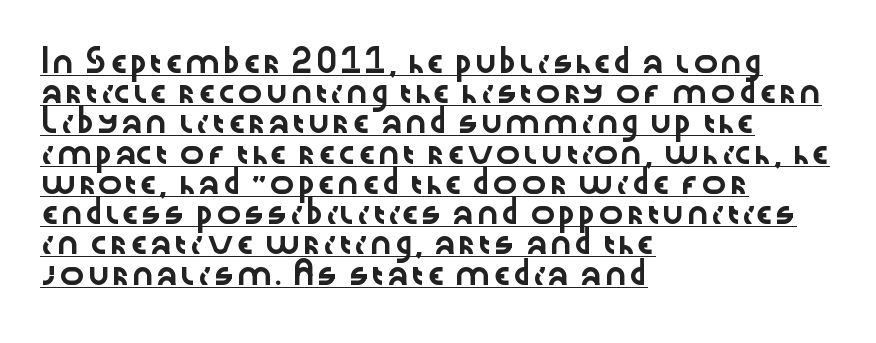
Q: Is the text italic (slanted)? A: No, it is upright.
Q: Is the text underlined? A: Yes.
Q: How is the paragraph aligned? A: Left-aligned.
Q: Is the spacing between letters normal or unusually wide? A: Normal.
Q: Is the spacing between lines tight, normal or loose? A: Normal.
